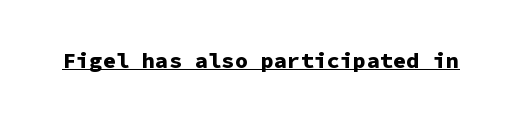
The image shows 22 px bold type, upright; set normal letter spacing, underlined.
